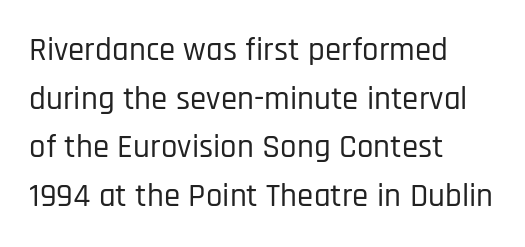
{"serif": "no", "italic": "no", "width": "condensed", "stroke_contrast": "low", "x_height": "large", "monospaced": "no", "underline": "no", "align": "left", "line_spacing": "normal", "line_spacing_ratio": 1.47, "letter_spacing": "normal", "letter_spacing_em": 0.0, "glyph_px": 33}
